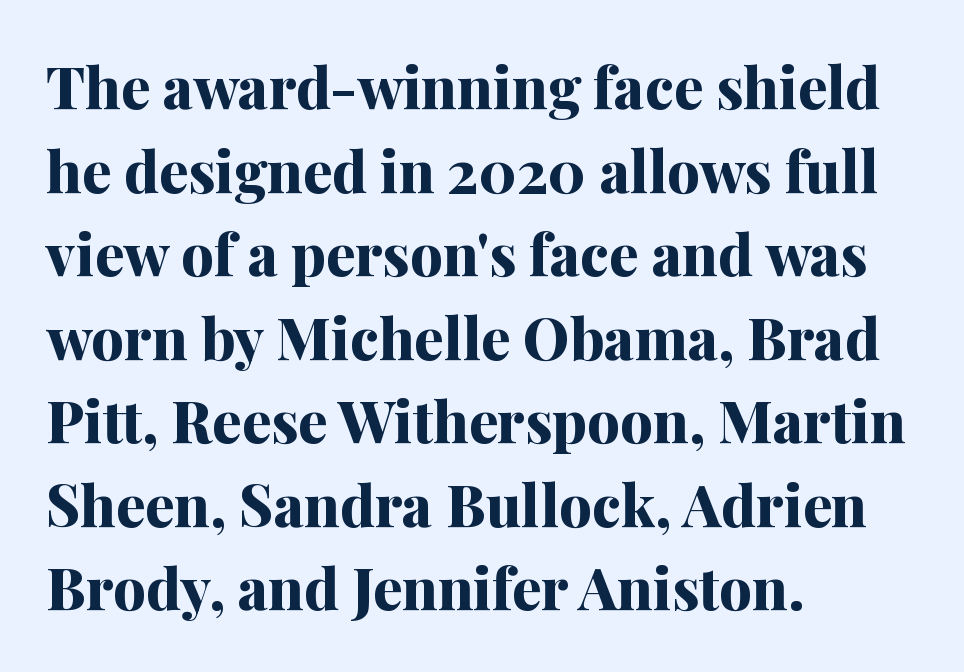
{"serif": "yes", "italic": "no", "bold": "yes", "weight": "bold", "width": "normal", "stroke_contrast": "medium", "x_height": "medium", "monospaced": "no", "underline": "no", "align": "left", "line_spacing": "normal", "line_spacing_ratio": 1.44, "letter_spacing": "normal", "letter_spacing_em": 0.0, "glyph_px": 58}
